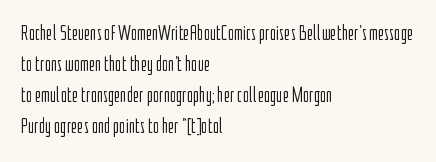
Q: Is the text bold? A: No.
Q: Is the text italic (slanted)? A: No, it is upright.
Q: Is the text underlined? A: No.
Q: How is the paragraph aligned? A: Left-aligned.
Q: Is the spacing between letters normal or unusually wide? A: Normal.
Q: Is the spacing between lines tight, normal or loose? A: Normal.
